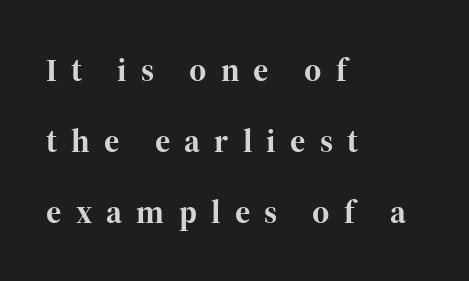
The image shows 33 px bold serif type, upright; set left-aligned, loose line spacing (2.15x), unusually wide letter spacing (+0.43 em), not underlined; high stroke contrast and a medium x-height.
